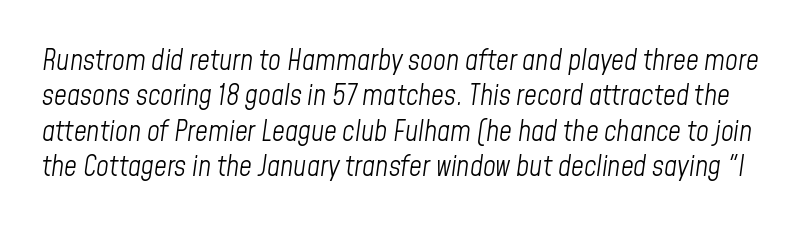
Q: Is the text bold? A: No.
Q: Is the text italic (slanted)? A: Yes, it leans right by about 8 degrees.
Q: Is the text underlined? A: No.
Q: Is the spacing between letters normal or unusually wide? A: Normal.
Q: Is the spacing between lines tight, normal or loose? A: Normal.
Q: Width (condensed, normal, or wide)? A: Condensed.
Q: Stroke contrast? A: Low.
Q: x-height? A: Medium.
Q: Monospaced? A: No.
